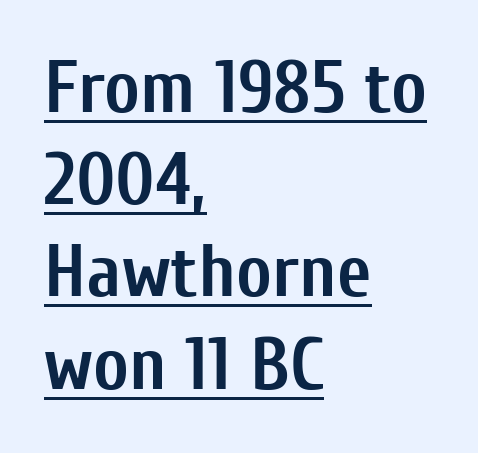
{"serif": "no", "italic": "no", "bold": "yes", "weight": "semibold", "width": "condensed", "stroke_contrast": "low", "x_height": "medium", "monospaced": "no", "underline": "yes", "align": "left", "line_spacing_ratio": 1.23, "letter_spacing": "normal", "letter_spacing_em": 0.0, "glyph_px": 75}
